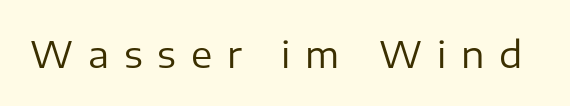
{"serif": "no", "italic": "no", "bold": "no", "weight": "regular", "width": "normal", "stroke_contrast": "low", "x_height": "medium", "monospaced": "no", "underline": "no", "letter_spacing": "wide", "letter_spacing_em": 0.41, "glyph_px": 36}
